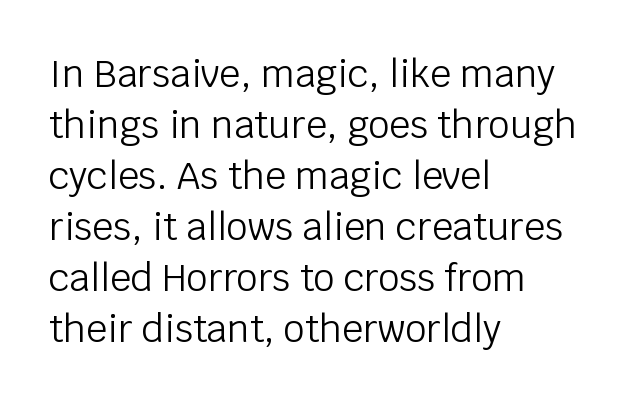
The image shows 37 px light sans-serif type, upright; set left-aligned, normal line spacing (1.38x), normal letter spacing, not underlined; low stroke contrast and a large x-height.
